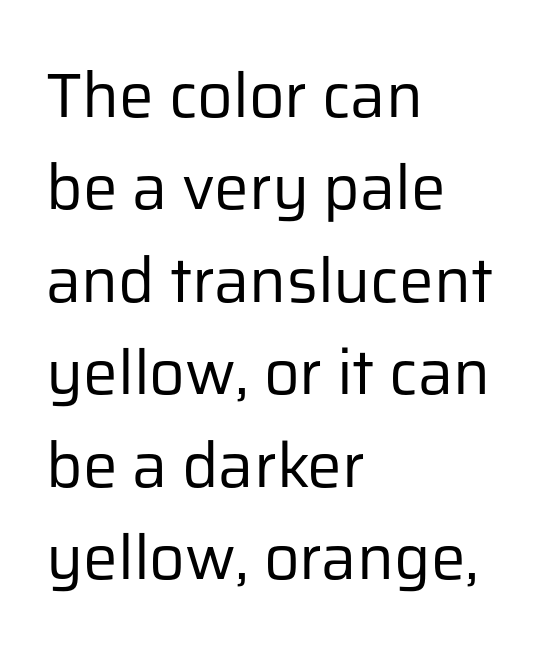
The image shows 62 px regular-weight sans-serif type, upright; set left-aligned, normal line spacing (1.49x), normal letter spacing, not underlined; low stroke contrast and a medium x-height.
